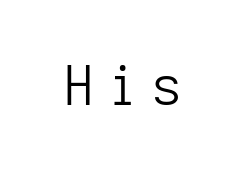
{"serif": "no", "italic": "no", "bold": "no", "weight": "light", "width": "normal", "stroke_contrast": "low", "x_height": "medium", "monospaced": "no", "underline": "no", "letter_spacing": "wide", "letter_spacing_em": 0.31, "glyph_px": 54}
